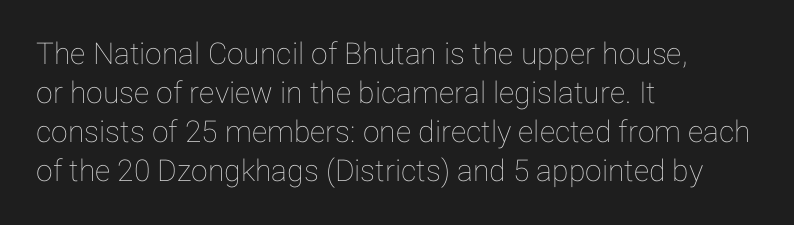
{"italic": "no", "width": "normal", "stroke_contrast": "low", "x_height": "medium", "monospaced": "no", "underline": "no", "align": "left", "line_spacing": "normal", "line_spacing_ratio": 1.3, "letter_spacing": "normal", "letter_spacing_em": 0.0, "glyph_px": 30}
